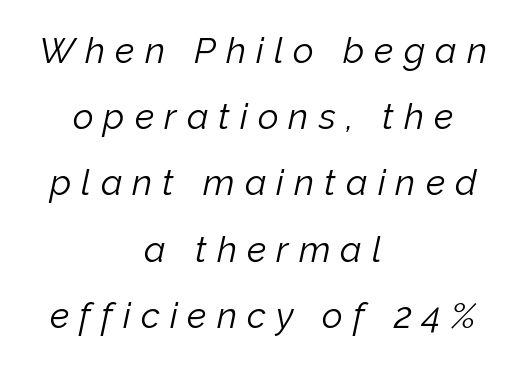
{"italic": "yes", "lean": "right", "slant_degrees": 12, "bold": "no", "weight": "light", "width": "normal", "stroke_contrast": "low", "x_height": "medium", "monospaced": "no", "underline": "no", "align": "center", "line_spacing_ratio": 1.84, "letter_spacing": "wide", "letter_spacing_em": 0.28, "glyph_px": 36}
